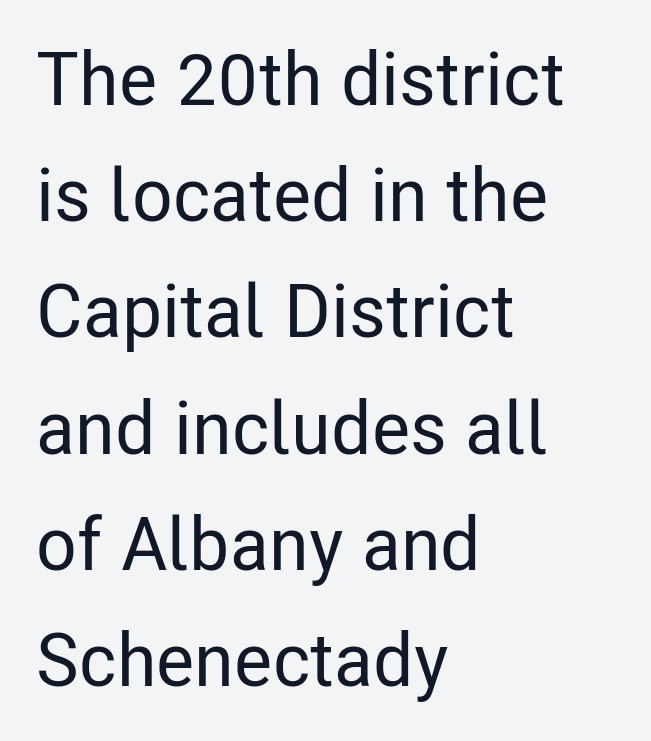
The strip under each line holds only bare page. Teacher's note: observe the even left margin — that is flush-left alignment. Between one letter and the next there's only the usual sliver of space. Looks like regular typesetting: each glyph gets only the width it needs. Nothing sits at the stroke ends, so this counts as sans-serif.
